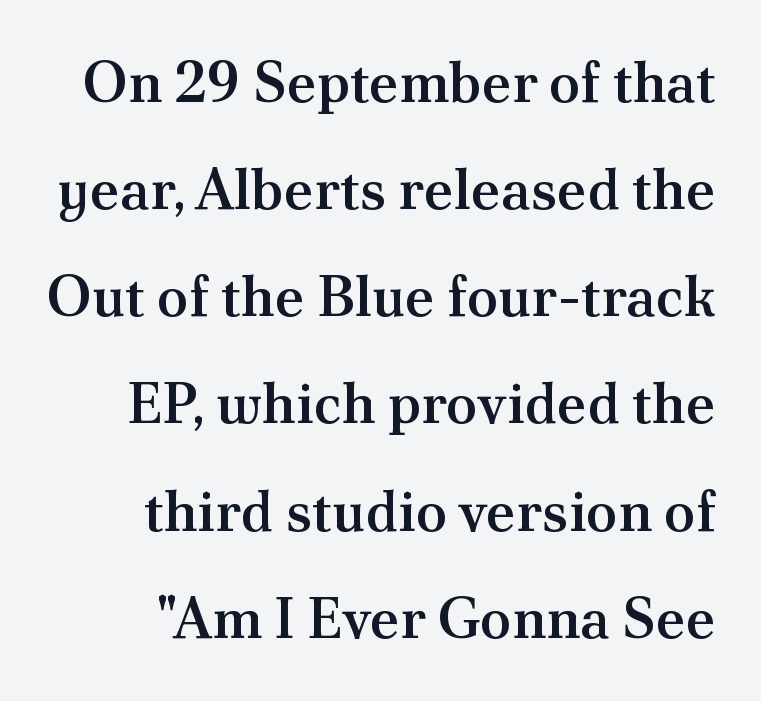
The image shows 57 px semibold serif type, upright; set line spacing 1.88x, normal letter spacing, not underlined; medium stroke contrast and a small x-height.
